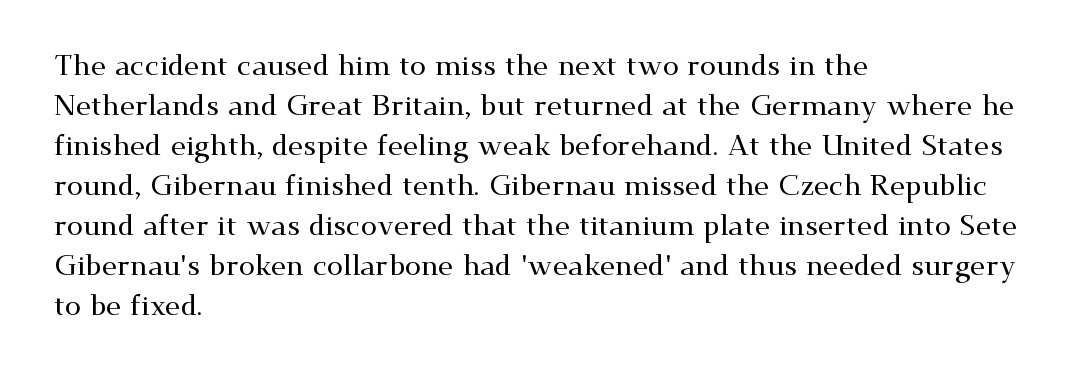
{"serif": "yes", "italic": "no", "width": "wide", "stroke_contrast": "medium", "x_height": "small", "monospaced": "no", "underline": "no", "align": "left", "line_spacing": "normal", "line_spacing_ratio": 1.38, "letter_spacing": "normal", "letter_spacing_em": 0.0, "glyph_px": 29}
